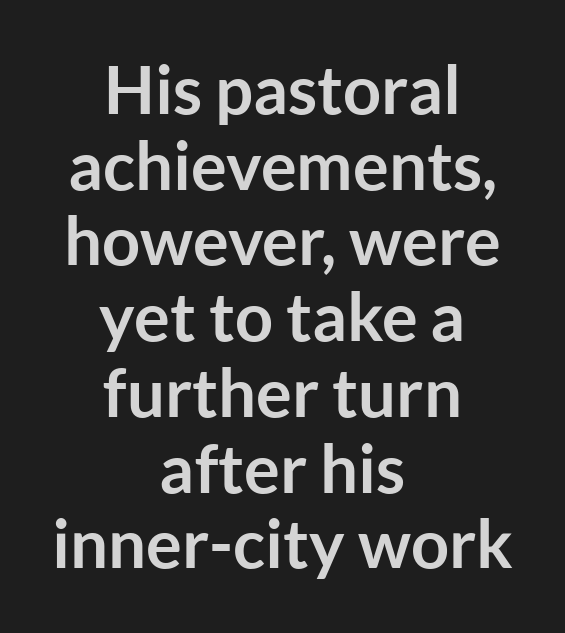
Q: Is the text bold? A: Yes.
Q: Is the text italic (slanted)? A: No, it is upright.
Q: Is the typeface a serif or a sans-serif typeface? A: Sans-serif.
Q: Is the text underlined? A: No.
Q: How is the paragraph aligned? A: Centered.
Q: Is the spacing between letters normal or unusually wide? A: Normal.
Q: Is the spacing between lines tight, normal or loose? A: Tight.
Q: Width (condensed, normal, or wide)? A: Normal.
Q: Stroke contrast? A: Low.
Q: x-height? A: Medium.
Q: Monospaced? A: No.
